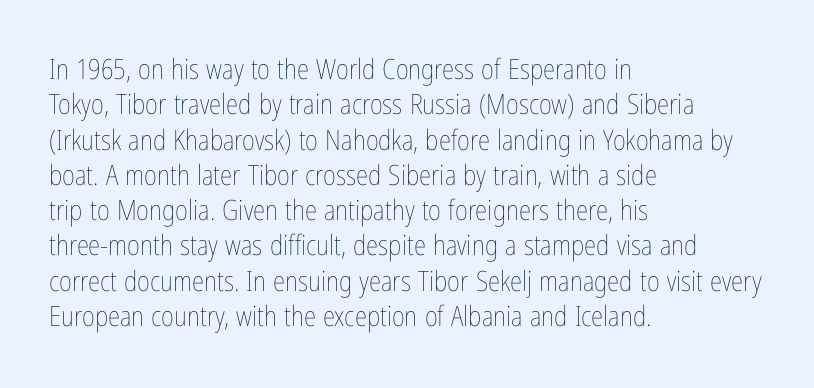
{"italic": "no", "bold": "no", "weight": "thin", "width": "condensed", "stroke_contrast": "low", "x_height": "medium", "monospaced": "no", "underline": "no", "align": "left", "line_spacing": "normal", "line_spacing_ratio": 1.26, "letter_spacing": "normal", "letter_spacing_em": 0.0, "glyph_px": 28}
